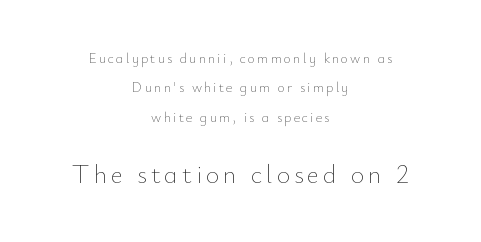
Q: Is the text bold? A: No.
Q: Is the text italic (slanted)? A: No, it is upright.
Q: Is the text underlined? A: No.
Q: How is the paragraph aligned? A: Centered.
Q: Is the spacing between lines tight, normal or loose? A: Loose.
Q: Which block of text is set in a larger size, the first (top) or the second (bottom)? A: The second (bottom) one.
